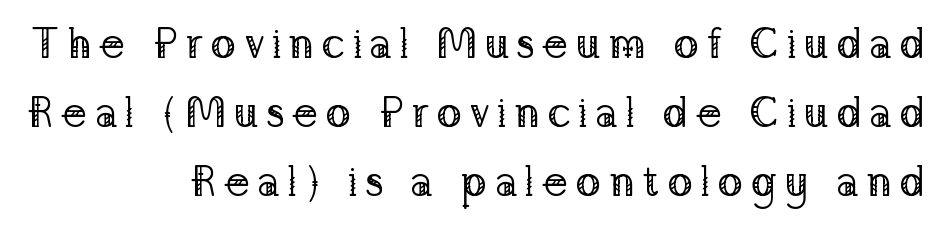
{"serif": "yes", "italic": "no", "bold": "no", "weight": "regular", "width": "normal", "stroke_contrast": "low", "x_height": "medium", "monospaced": "no", "underline": "no", "align": "right", "line_spacing": "normal", "line_spacing_ratio": 1.6, "glyph_px": 43}
